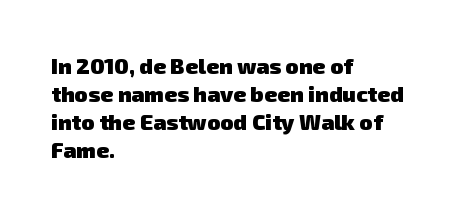
{"bold": "yes", "underline": "no", "align": "left", "line_spacing": "normal", "line_spacing_ratio": 1.27, "letter_spacing": "normal", "letter_spacing_em": 0.0, "glyph_px": 22}
